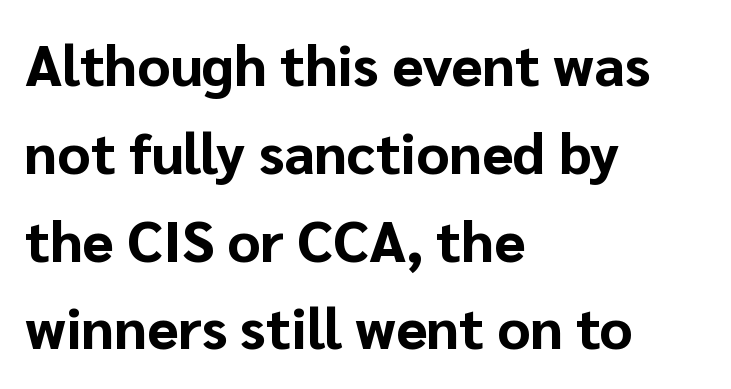
{"serif": "no", "italic": "no", "bold": "yes", "weight": "bold", "width": "normal", "stroke_contrast": "low", "x_height": "medium", "monospaced": "no", "underline": "no", "align": "left", "line_spacing": "normal", "line_spacing_ratio": 1.54, "letter_spacing": "normal", "letter_spacing_em": 0.0, "glyph_px": 57}
